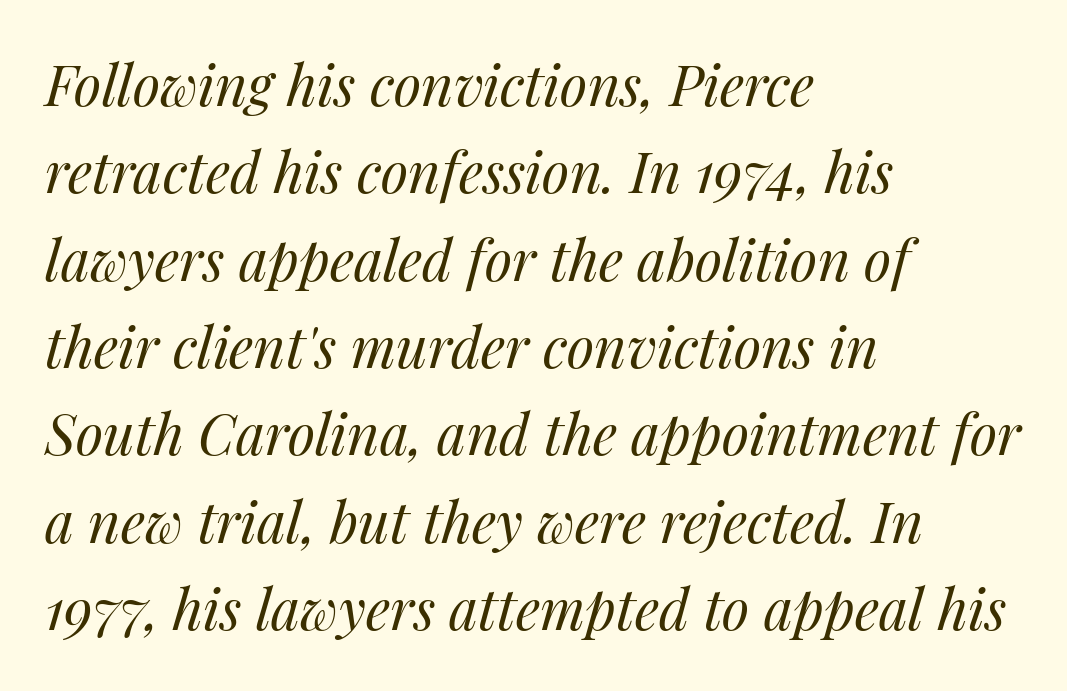
Vertical spacing — default. Is this a heavy cut? Hardly; it is regular or lighter. Underlining? Definitely not there. How are the letters spaced? Ordinarily, with no added tracking. In terms of posture, this sample is oblique. All the whitespace from short lines collects on the right.
